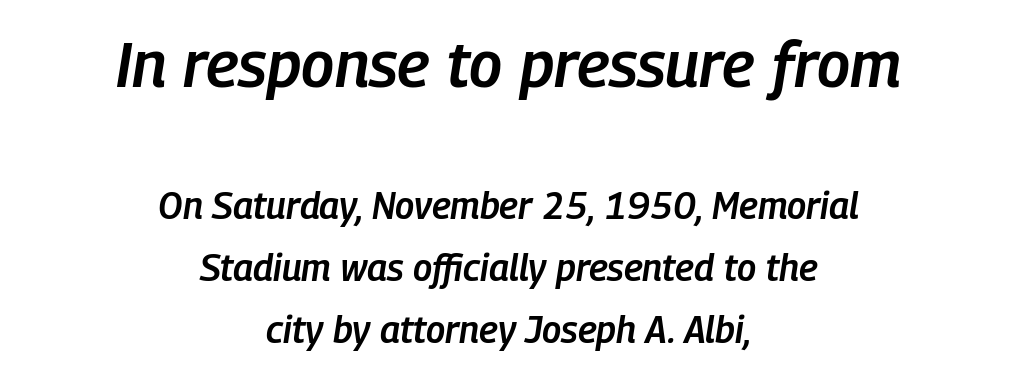
Rendered with sloped, italic letterforms. You get the large type first, then a drop to smaller type. The whitespace from short lines is split evenly between both sides. Letters rest on an invisible, unmarked baseline. How would I describe the line gaps? Plain and ordinary.
